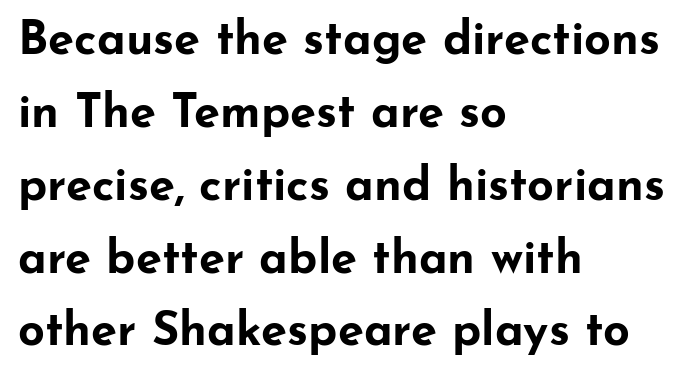
The image shows 47 px bold, wide sans-serif type, upright; set left-aligned, normal line spacing (1.55x), normal letter spacing, not underlined; low stroke contrast and a small x-height.
